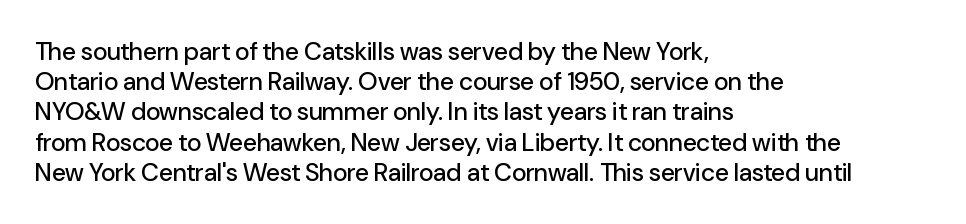
The image shows 25 px text type, upright; set left-aligned, line spacing 1.21x, normal letter spacing, not underlined.
